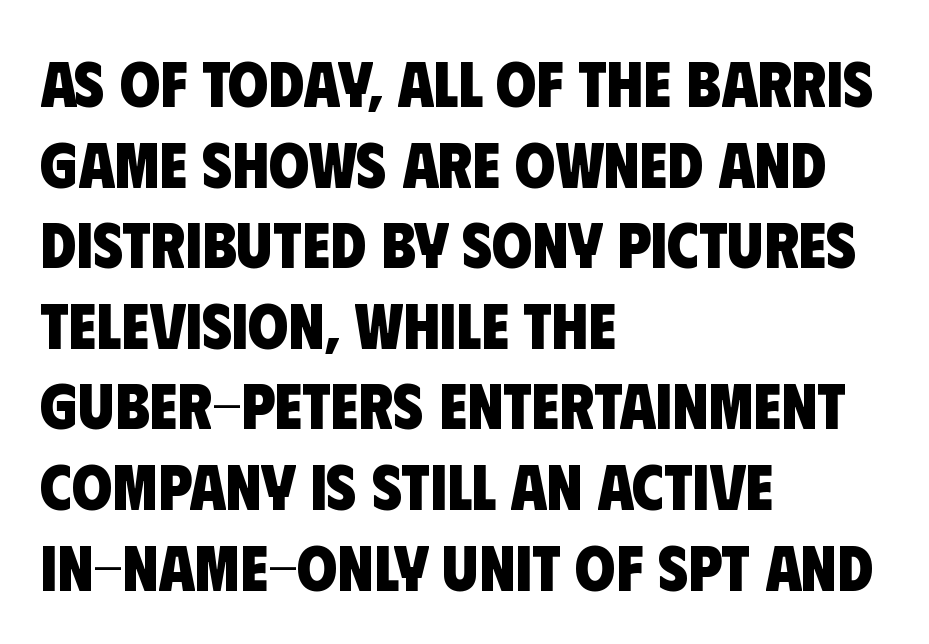
The image shows 65 px heavy, condensed sans-serif type; set left-aligned, line spacing 1.24x, normal letter spacing, not underlined; low stroke contrast and a large x-height.
